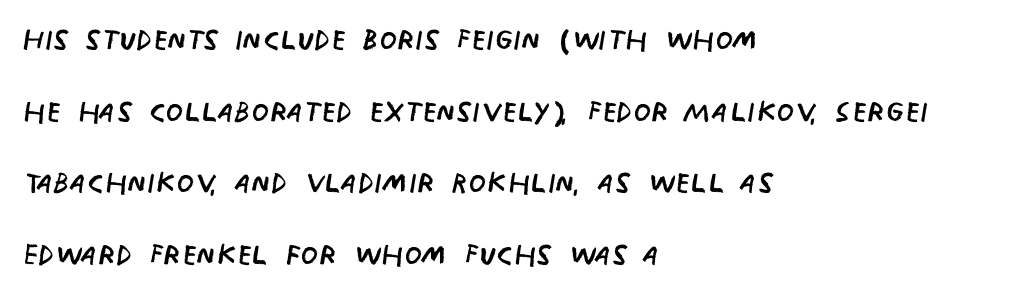
Ink coverage per letter is moderate at most. Underline: absent. The paragraph shown leans on its left margin. The face used here is proportionally spaced, like ordinary book or web type.
